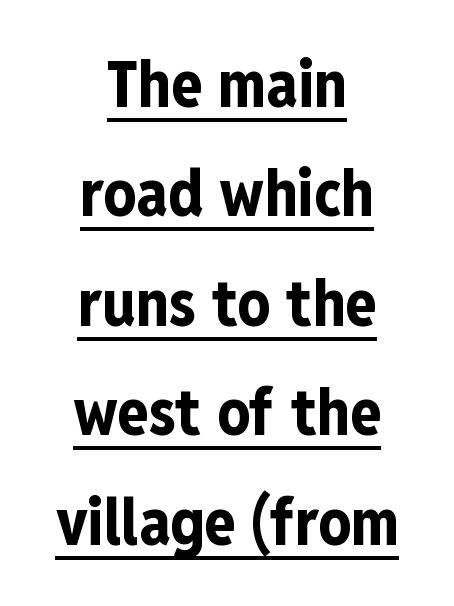
{"serif": "no", "italic": "no", "bold": "yes", "weight": "bold", "width": "condensed", "stroke_contrast": "low", "x_height": "medium", "monospaced": "no", "underline": "yes", "align": "center", "line_spacing_ratio": 1.71, "letter_spacing": "normal", "letter_spacing_em": 0.0, "glyph_px": 64}
